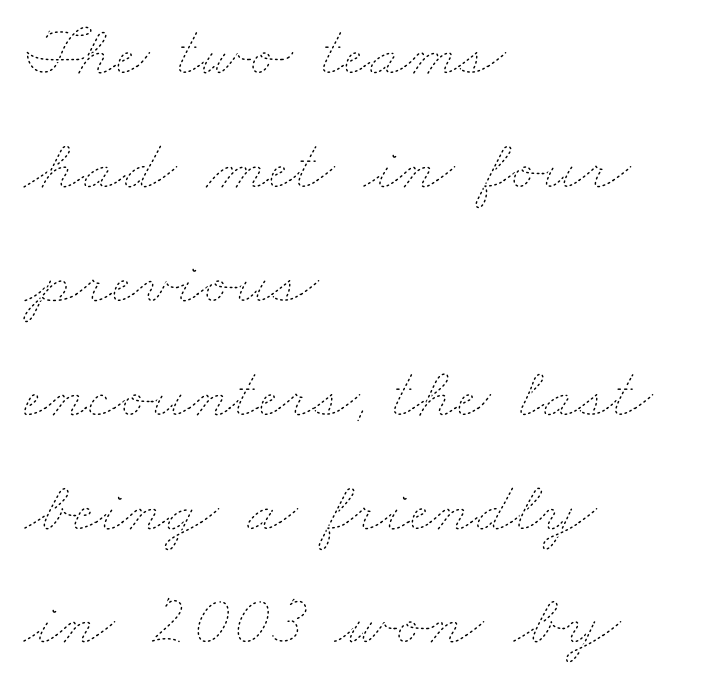
{"bold": "no", "weight": "thin", "width": "wide", "stroke_contrast": "low", "x_height": "small", "monospaced": "no", "underline": "no", "align": "left", "line_spacing": "normal", "line_spacing_ratio": 1.56, "letter_spacing": "normal", "letter_spacing_em": 0.0, "glyph_px": 73}
